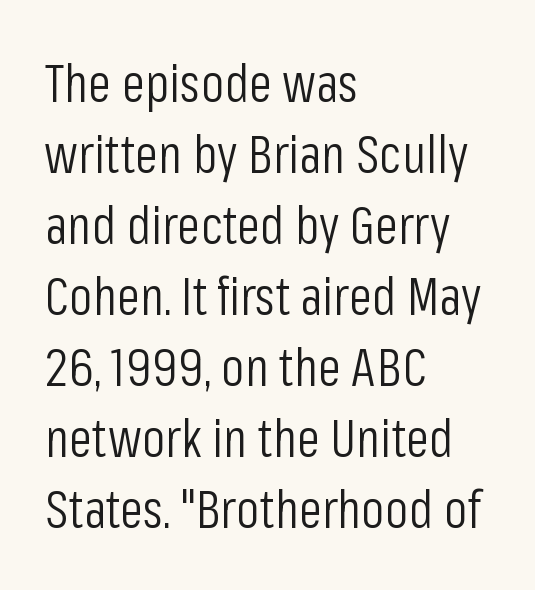
The image shows 53 px light, condensed sans-serif type, upright; set left-aligned, normal line spacing (1.34x), normal letter spacing, not underlined; low stroke contrast and a medium x-height.
